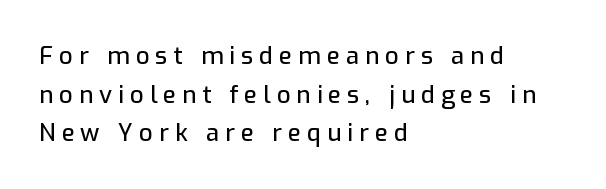
The image shows 24 px text type, upright; set left-aligned, normal line spacing (1.61x), unusually wide letter spacing (+0.25 em), not underlined.
